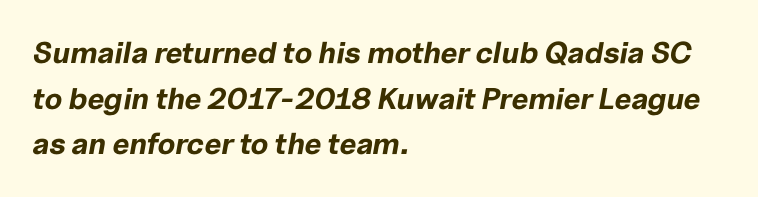
The image shows 30 px bold type, italic (leaning right); set left-aligned, normal line spacing (1.52x), normal letter spacing, not underlined; low stroke contrast and a medium x-height.
